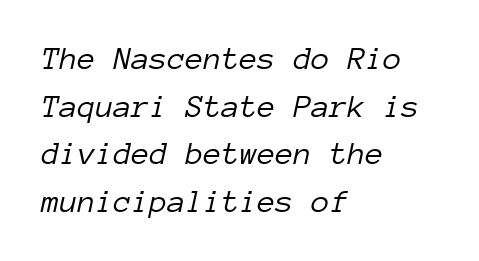
Q: Is the text bold? A: No.
Q: Is the text italic (slanted)? A: Yes, it leans right by about 12 degrees.
Q: Is the text underlined? A: No.
Q: How is the paragraph aligned? A: Left-aligned.
Q: Is the spacing between letters normal or unusually wide? A: Normal.
Q: Is the spacing between lines tight, normal or loose? A: Normal.
Q: Width (condensed, normal, or wide)? A: Normal.
Q: Stroke contrast? A: Low.
Q: x-height? A: Medium.
Q: Monospaced? A: Yes.
